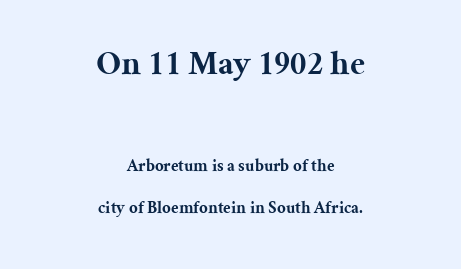
{"serif": "yes", "italic": "no", "bold": "yes", "weight": "bold", "width": "normal", "stroke_contrast": "medium", "x_height": "medium", "monospaced": "no", "underline": "no", "align": "center", "line_spacing": "loose", "line_spacing_ratio": 2.42, "letter_spacing": "normal", "letter_spacing_em": 0.0, "larger_block": "first", "size_ratio": 2.0, "glyph_px": 34}
